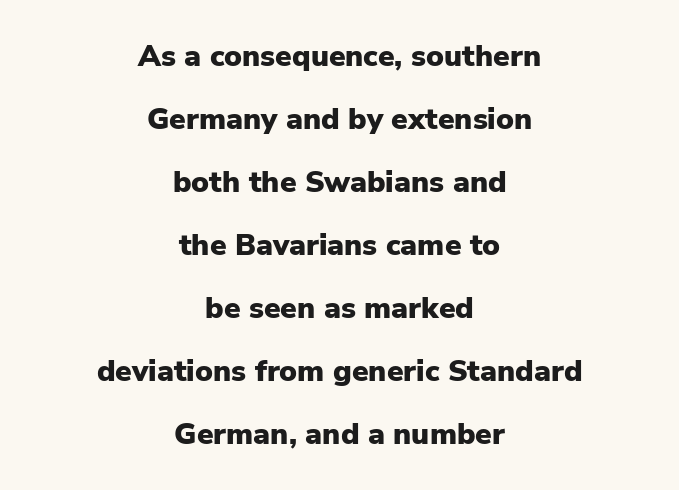
Q: Is the text bold? A: Yes.
Q: Is the text italic (slanted)? A: No, it is upright.
Q: Is the typeface a serif or a sans-serif typeface? A: Sans-serif.
Q: Is the text underlined? A: No.
Q: How is the paragraph aligned? A: Centered.
Q: Is the spacing between letters normal or unusually wide? A: Normal.
Q: Is the spacing between lines tight, normal or loose? A: Loose.
Q: Width (condensed, normal, or wide)? A: Normal.
Q: Stroke contrast? A: Low.
Q: x-height? A: Medium.
Q: Monospaced? A: No.
